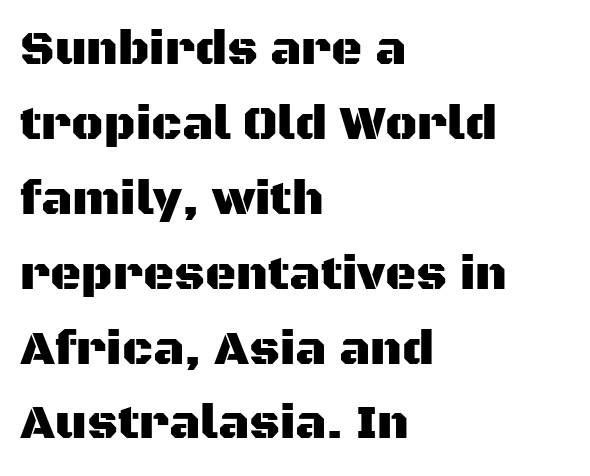
{"serif": "no", "italic": "no", "width": "normal", "stroke_contrast": "medium", "x_height": "large", "monospaced": "no", "underline": "no", "align": "left", "line_spacing": "normal", "line_spacing_ratio": 1.56, "letter_spacing": "normal", "letter_spacing_em": 0.0, "glyph_px": 48}
